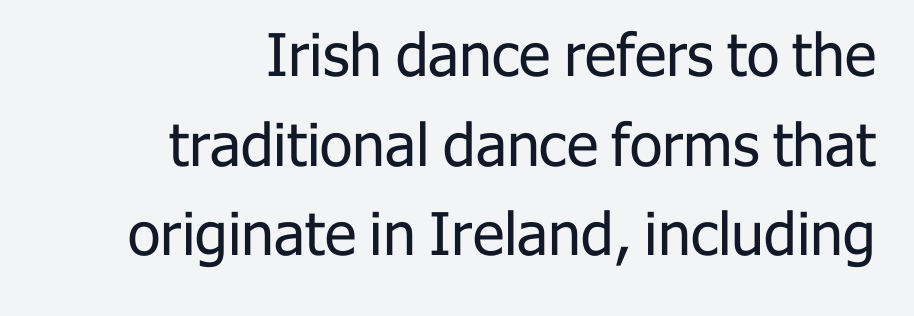
The font family rendered here belongs to the sans-serif group. The baseline area is clear. Vertical stems look standard width or narrower in stroke. The leading is moderate, giving the passage an even texture.
